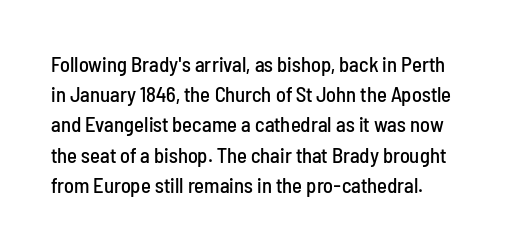
Q: Is the text italic (slanted)? A: No, it is upright.
Q: Is the text underlined? A: No.
Q: Is the spacing between letters normal or unusually wide? A: Normal.
Q: Is the spacing between lines tight, normal or loose? A: Normal.
